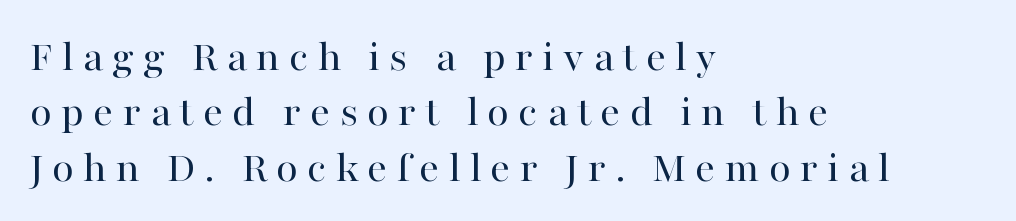
The image shows 45 px regular-weight serif type, upright; set left-aligned, line spacing 1.23x, unusually wide letter spacing (+0.2 em), not underlined; high stroke contrast and a medium x-height.
